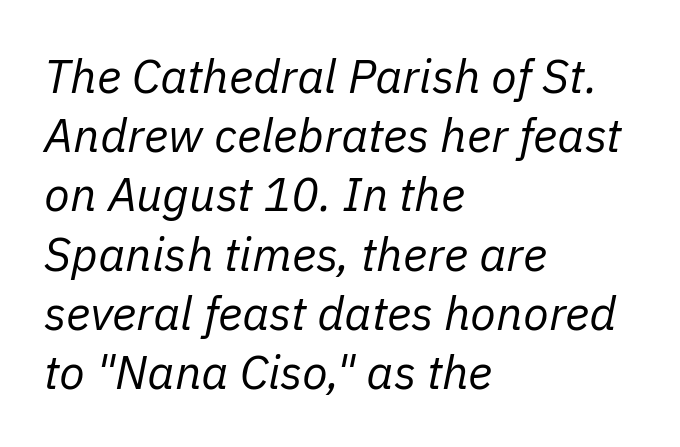
{"italic": "yes", "lean": "right", "slant_degrees": 11, "bold": "no", "weight": "regular", "width": "normal", "stroke_contrast": "low", "x_height": "medium", "monospaced": "no", "underline": "no", "align": "left", "line_spacing": "normal", "line_spacing_ratio": 1.26, "letter_spacing": "normal", "letter_spacing_em": 0.0, "glyph_px": 47}
